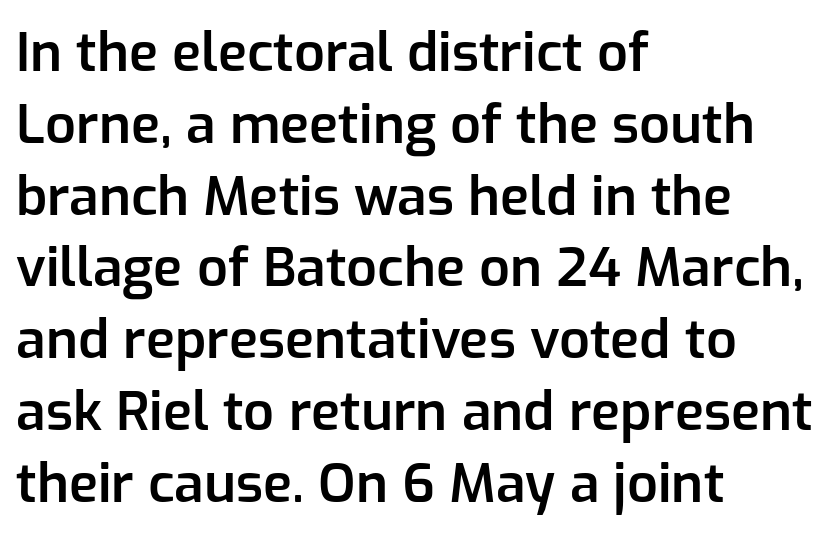
The image shows 54 px semibold sans-serif type, upright; set left-aligned, normal line spacing (1.33x), normal letter spacing, not underlined; low stroke contrast and a medium x-height.
